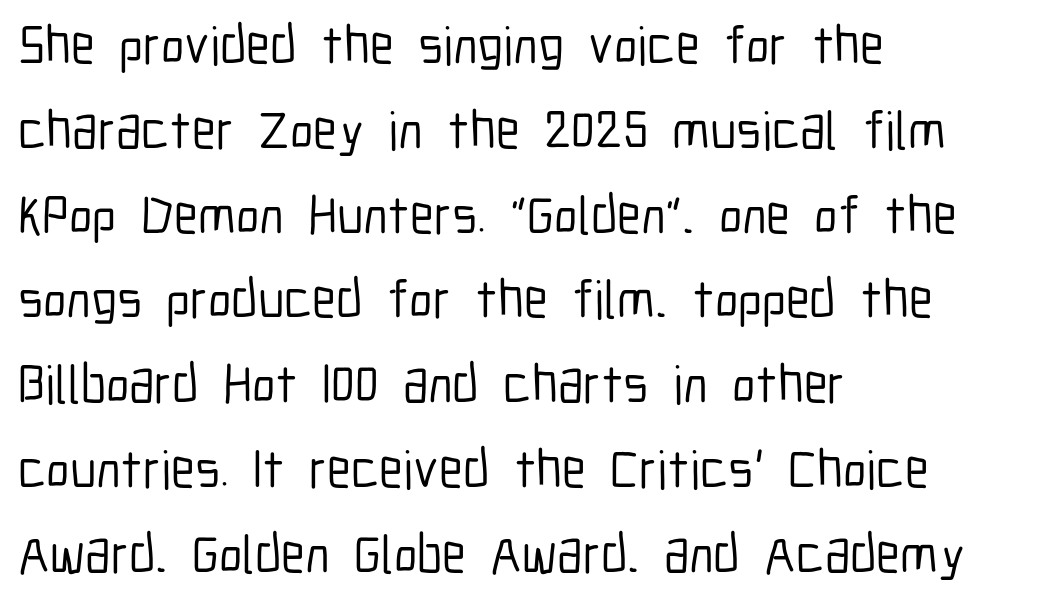
{"serif": "no", "italic": "no", "width": "condensed", "stroke_contrast": "low", "x_height": "medium", "monospaced": "no", "underline": "no", "align": "left", "line_spacing": "normal", "line_spacing_ratio": 1.57, "letter_spacing": "normal", "letter_spacing_em": 0.0, "glyph_px": 54}
